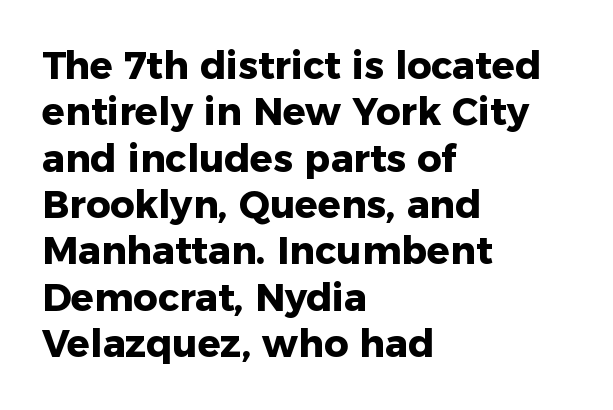
Q: Is the text bold? A: Yes.
Q: Is the text italic (slanted)? A: No, it is upright.
Q: Is the typeface a serif or a sans-serif typeface? A: Sans-serif.
Q: Is the text underlined? A: No.
Q: How is the paragraph aligned? A: Left-aligned.
Q: Is the spacing between letters normal or unusually wide? A: Normal.
Q: Width (condensed, normal, or wide)? A: Normal.
Q: Stroke contrast? A: Low.
Q: x-height? A: Medium.
Q: Monospaced? A: No.
